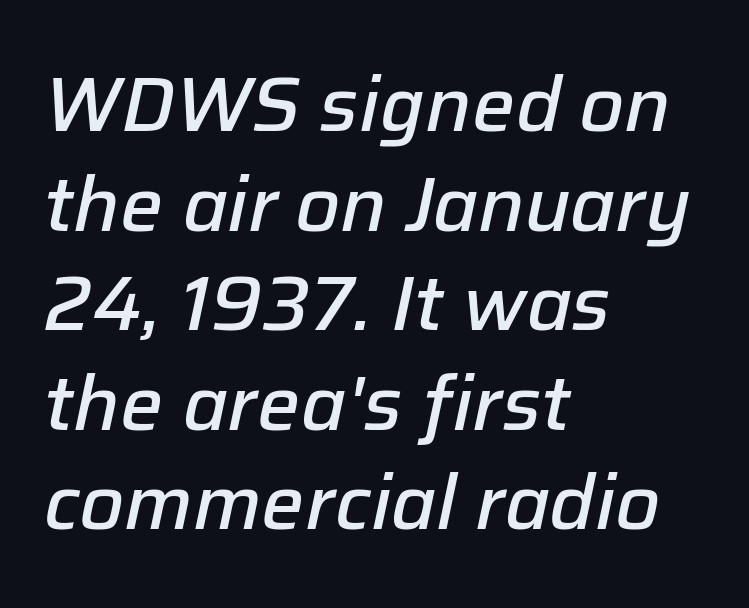
In CSS terms this would be text-align: left. The typesetting leans somewhat heavy: a semibold. Tracking here is standard; glyphs follow each other at the usual distance. Descenders are the only things crossing below the line.
